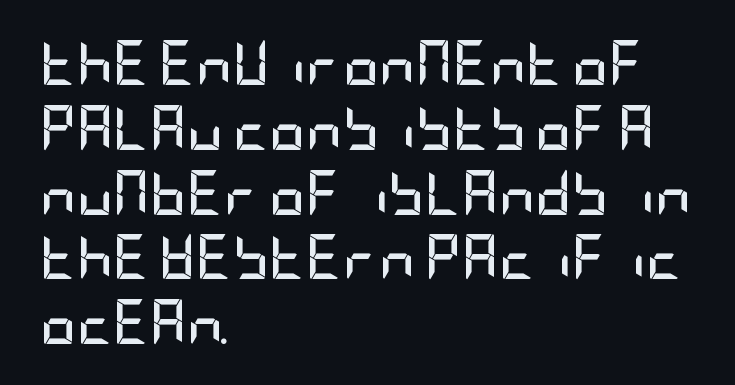
The image shows 45 px semibold, condensed sans-serif type, upright; set left-aligned, normal line spacing (1.44x), normal letter spacing, not underlined; low stroke contrast and a large x-height.
